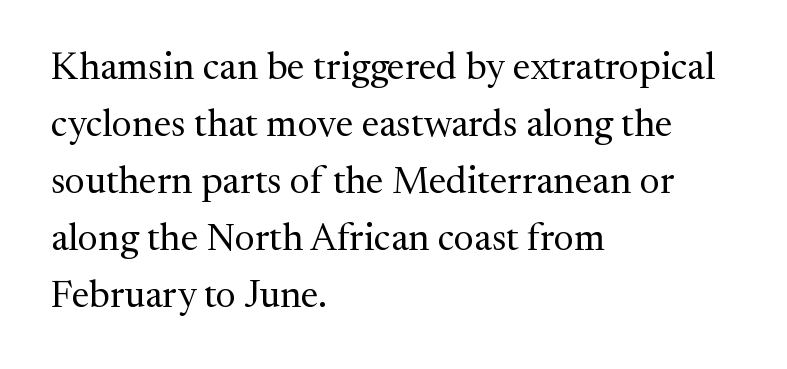
The image shows 38 px regular-weight serif type, upright; set left-aligned, normal line spacing (1.5x), normal letter spacing, not underlined; medium stroke contrast and a medium x-height.
